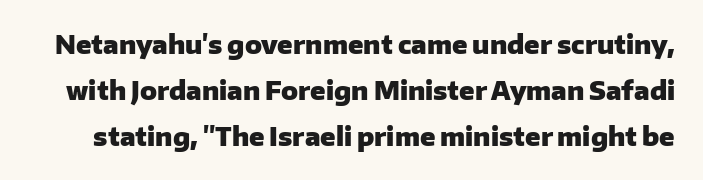
Q: Is the text bold? A: Yes.
Q: Is the text italic (slanted)? A: No, it is upright.
Q: Is the text underlined? A: No.
Q: Is the spacing between letters normal or unusually wide? A: Normal.
